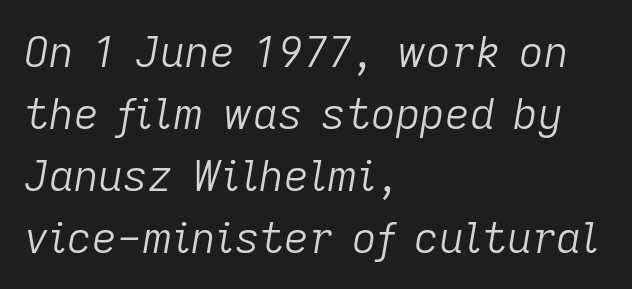
Q: Is the text bold? A: No.
Q: Is the text italic (slanted)? A: Yes, it leans right by about 9 degrees.
Q: Is the text underlined? A: No.
Q: How is the paragraph aligned? A: Left-aligned.
Q: Is the spacing between letters normal or unusually wide? A: Normal.
Q: Is the spacing between lines tight, normal or loose? A: Normal.
Q: Width (condensed, normal, or wide)? A: Normal.
Q: Stroke contrast? A: Low.
Q: x-height? A: Medium.
Q: Monospaced? A: No.
